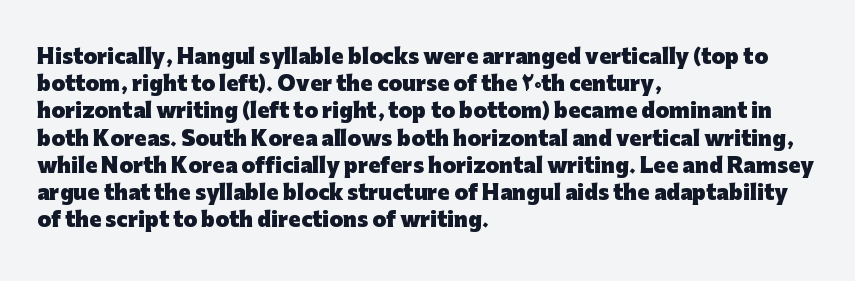
The image shows 20 px bold type, upright; set left-aligned, normal line spacing (1.36x), normal letter spacing, not underlined.
